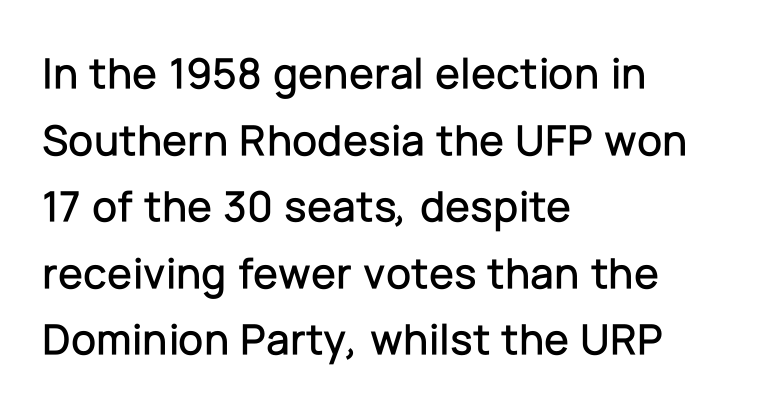
Spacing verdict: proportional, widths tailored to each character. Each word holds together tightly as a unit, with standard inter-letter gaps. Alignment: flush left. Font category for this specimen: sans-serif. Any mark beneath the type? The region is blank.
